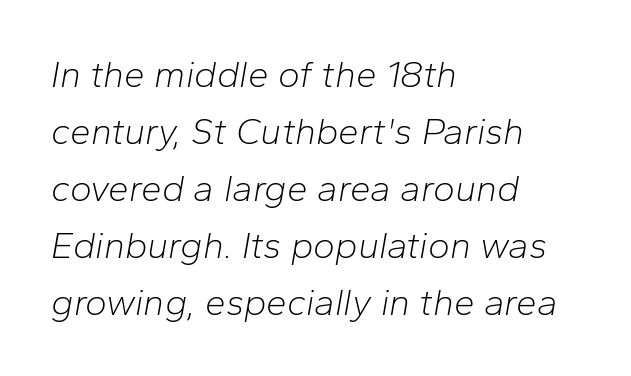
Each letter keeps its own natural width here, so spacing adapts to shape. Left-aligned paragraph, ragged on the right. You could call the tracking neutral — neither tight nor loose. The line-height multiplier appears to be the usual default. The area under the type is left untouched.
